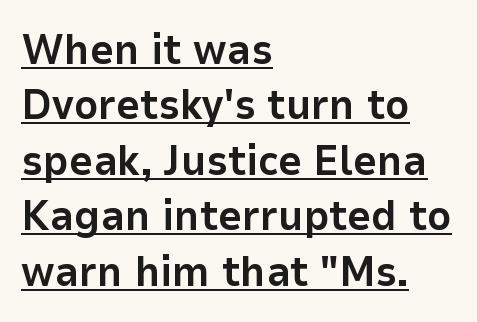
{"serif": "no", "italic": "no", "bold": "yes", "weight": "bold", "width": "normal", "stroke_contrast": "low", "x_height": "medium", "monospaced": "no", "underline": "yes", "align": "left", "line_spacing": "normal", "line_spacing_ratio": 1.32, "letter_spacing": "normal", "letter_spacing_em": 0.0, "glyph_px": 42}
